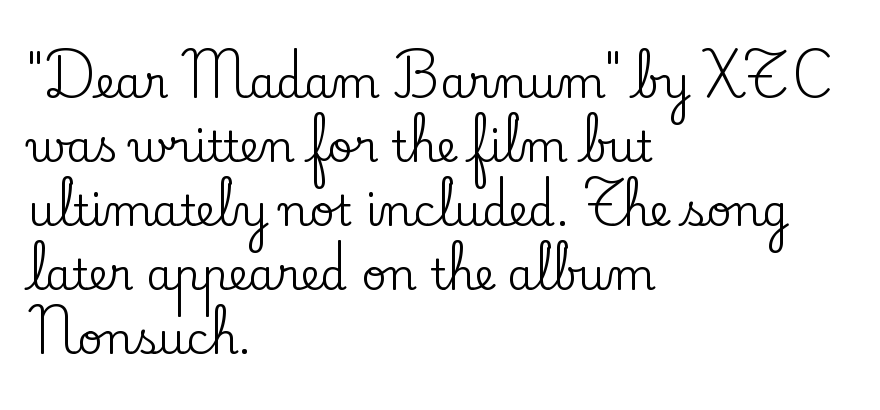
{"serif": "yes", "italic": "no", "width": "normal", "stroke_contrast": "low", "x_height": "small", "monospaced": "no", "underline": "no", "align": "left", "line_spacing": "normal", "line_spacing_ratio": 1.49, "letter_spacing": "normal", "letter_spacing_em": 0.0, "glyph_px": 43}
